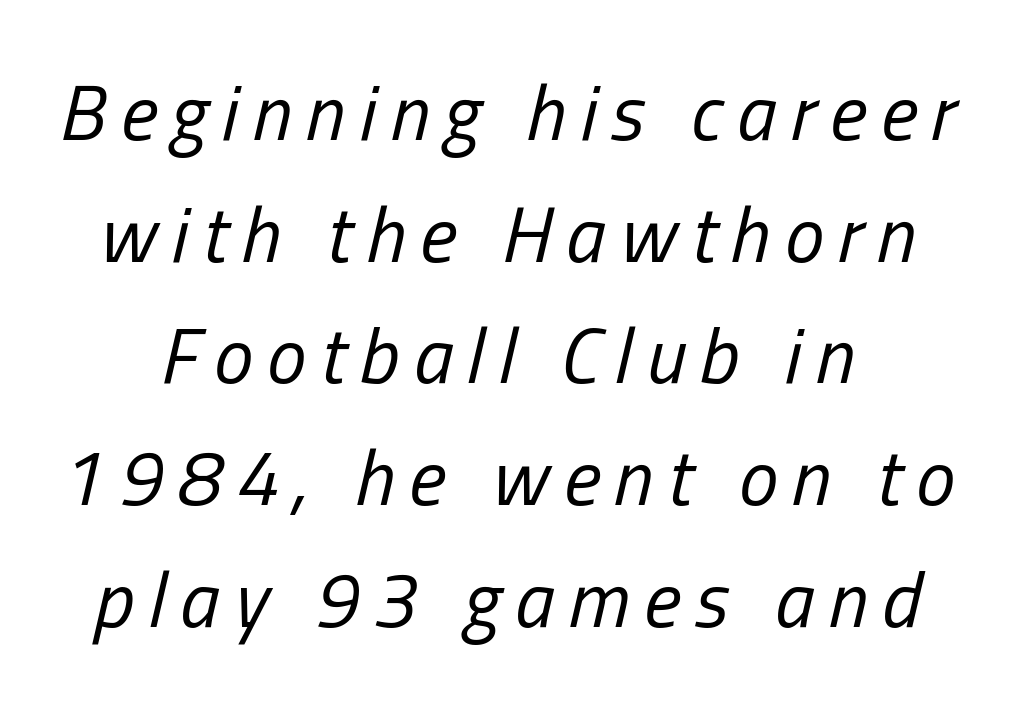
Q: Is the text bold? A: No.
Q: Is the text italic (slanted)? A: Yes, it leans right by about 13 degrees.
Q: Is the text underlined? A: No.
Q: How is the paragraph aligned? A: Centered.
Q: Is the spacing between lines tight, normal or loose? A: Normal.
Q: Width (condensed, normal, or wide)? A: Condensed.
Q: Stroke contrast? A: Low.
Q: x-height? A: Medium.
Q: Monospaced? A: No.
